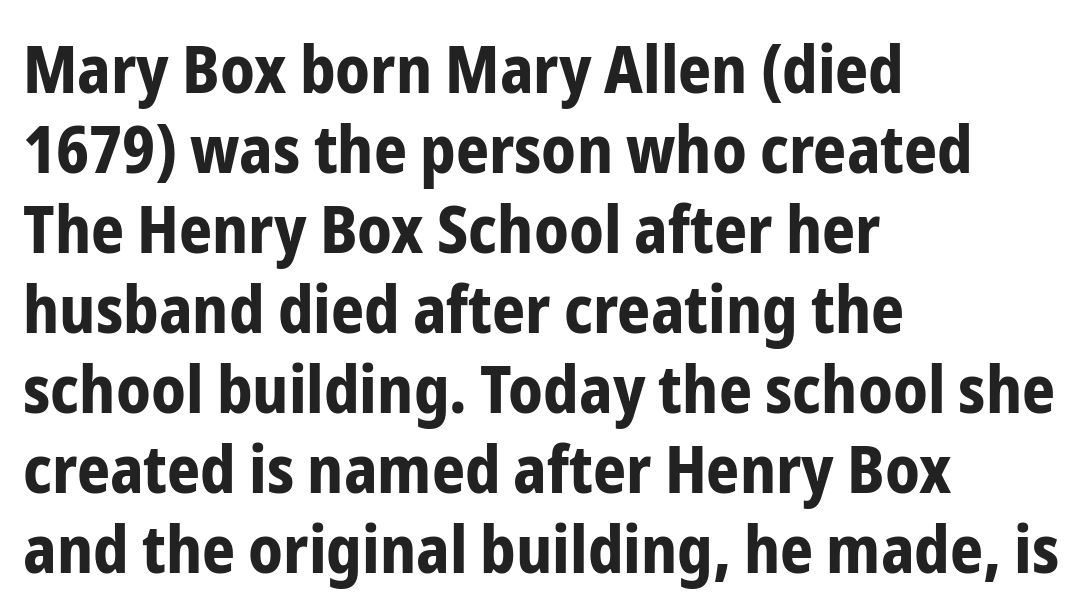
The image shows 65 px bold, condensed sans-serif type, upright; set left-aligned, line spacing 1.23x, normal letter spacing, not underlined; low stroke contrast and a medium x-height.
